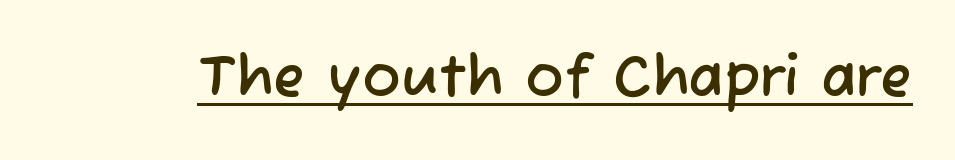
The face used here is proportionally spaced, like ordinary book or web type. Letter spacing: default. These lines are composed in type without serifs. The sample's only ornament is a line tracing under the words.
